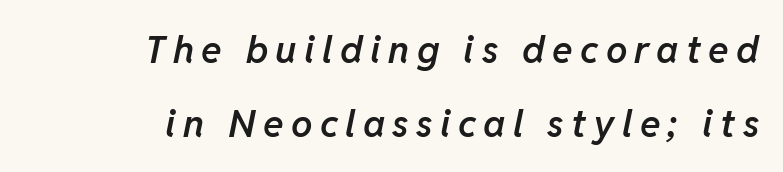
The image shows 38 px semibold type, italic (leaning right); set right-aligned, loose line spacing (1.94x), not underlined; low stroke contrast and a medium x-height.
